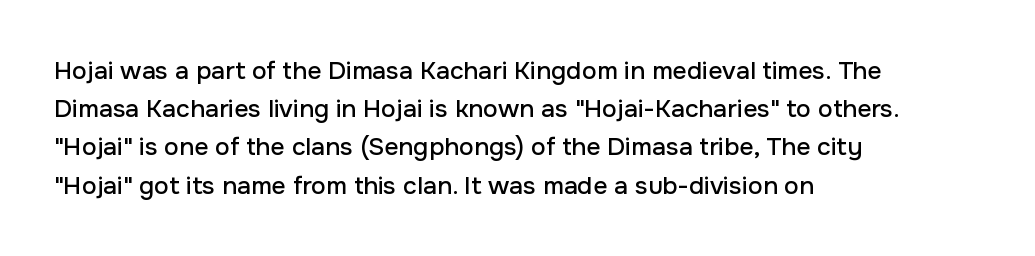
The image shows 25 px text type, upright; set left-aligned, normal line spacing (1.53x), normal letter spacing, not underlined.
